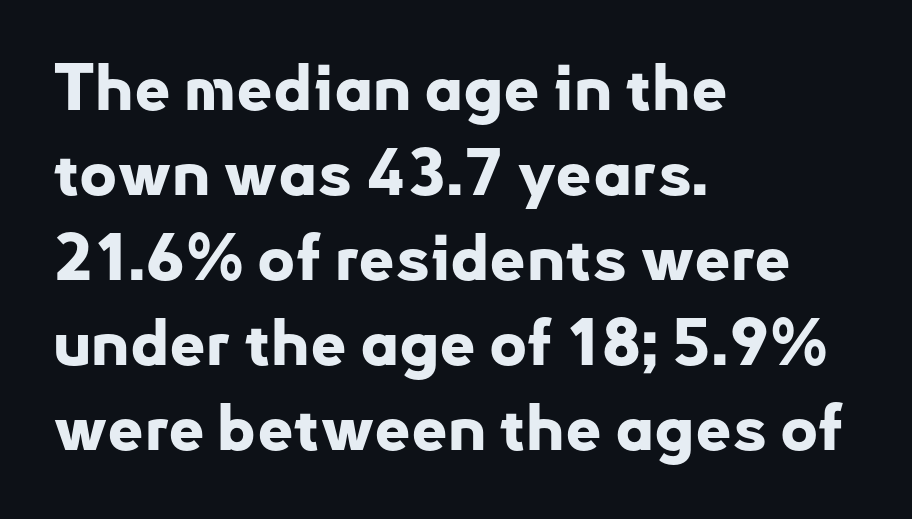
{"serif": "no", "italic": "no", "bold": "yes", "weight": "bold", "width": "normal", "stroke_contrast": "low", "x_height": "small", "monospaced": "no", "underline": "no", "align": "left", "line_spacing": "normal", "line_spacing_ratio": 1.33, "letter_spacing": "normal", "letter_spacing_em": 0.0, "glyph_px": 64}
